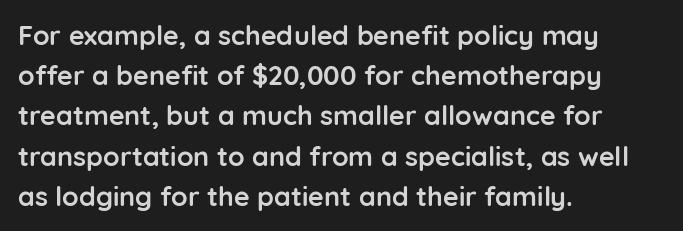
{"italic": "no", "bold": "yes", "underline": "no", "align": "left", "line_spacing": "normal", "line_spacing_ratio": 1.49, "letter_spacing": "normal", "letter_spacing_em": 0.0, "glyph_px": 27}
